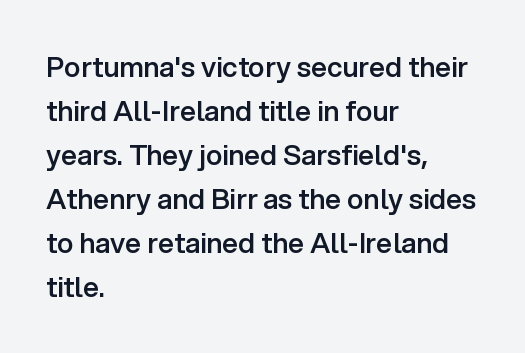
{"serif": "no", "italic": "no", "bold": "semi", "weight": "semibold", "width": "normal", "stroke_contrast": "low", "x_height": "medium", "monospaced": "no", "underline": "no", "align": "left", "line_spacing": "normal", "line_spacing_ratio": 1.57, "letter_spacing": "normal", "letter_spacing_em": 0.0, "glyph_px": 28}
